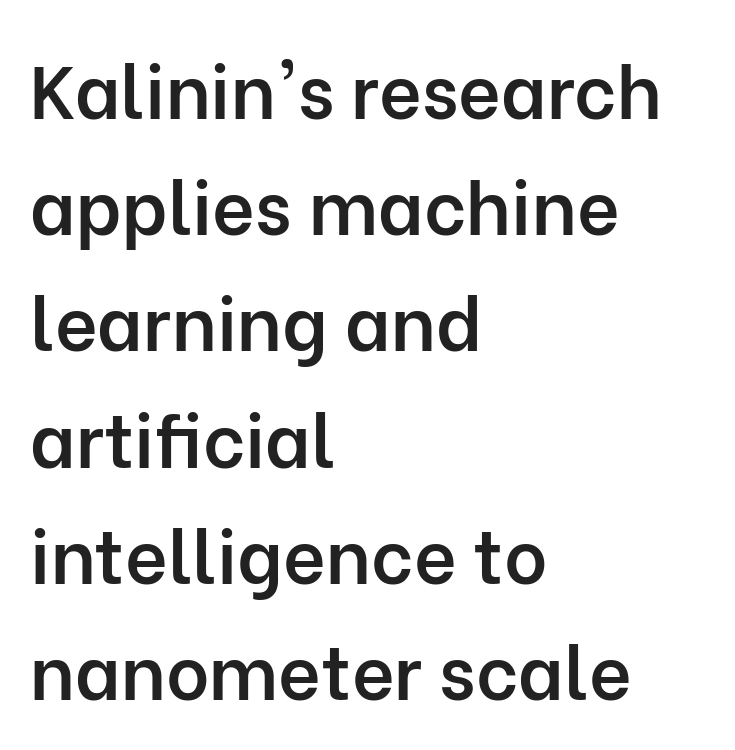
Q: Is the text bold? A: Semi-bold.
Q: Is the text italic (slanted)? A: No, it is upright.
Q: Is the typeface a serif or a sans-serif typeface? A: Sans-serif.
Q: Is the text underlined? A: No.
Q: How is the paragraph aligned? A: Left-aligned.
Q: Is the spacing between letters normal or unusually wide? A: Normal.
Q: Is the spacing between lines tight, normal or loose? A: Normal.
Q: Width (condensed, normal, or wide)? A: Normal.
Q: Stroke contrast? A: Low.
Q: x-height? A: Medium.
Q: Monospaced? A: No.
